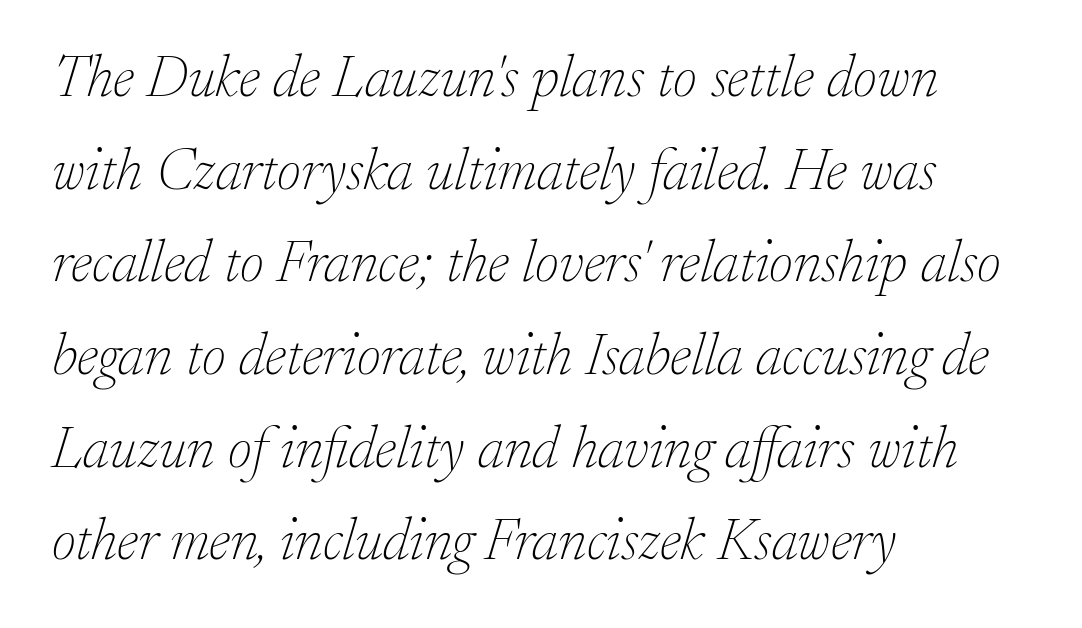
{"serif": "yes", "italic": "yes", "lean": "right", "slant_degrees": 17, "bold": "no", "weight": "thin", "width": "normal", "stroke_contrast": "low", "x_height": "small", "monospaced": "no", "underline": "no", "align": "left", "line_spacing": "normal", "line_spacing_ratio": 1.57, "letter_spacing": "normal", "letter_spacing_em": 0.0, "glyph_px": 59}
